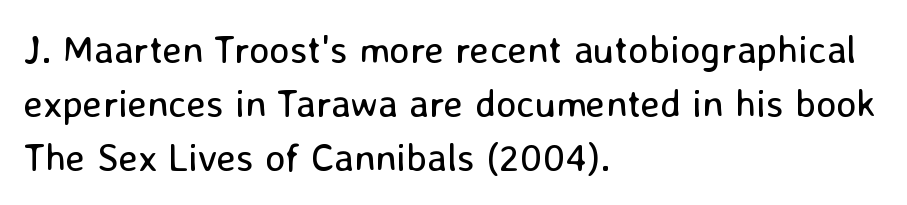
Baseline-to-baseline distance is the conventional proportion of letter height. Every row of glyphs begins at an identical x-position on the left. Nothing sits at the stroke ends, so this counts as sans-serif. The space directly below the letters is spotless. In terms of letterspacing, this is plain default setting.
